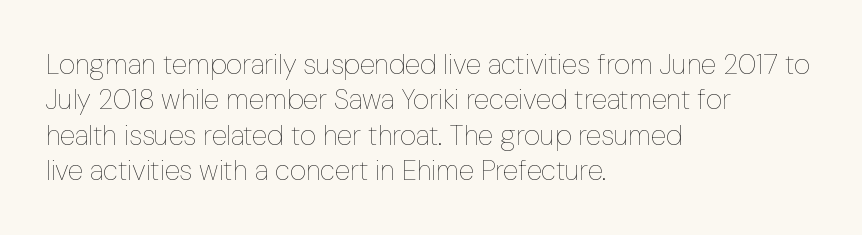
{"italic": "no", "bold": "no", "weight": "thin", "width": "condensed", "stroke_contrast": "low", "x_height": "medium", "monospaced": "no", "underline": "no", "align": "left", "line_spacing": "normal", "line_spacing_ratio": 1.26, "letter_spacing": "normal", "letter_spacing_em": 0.0, "glyph_px": 28}
